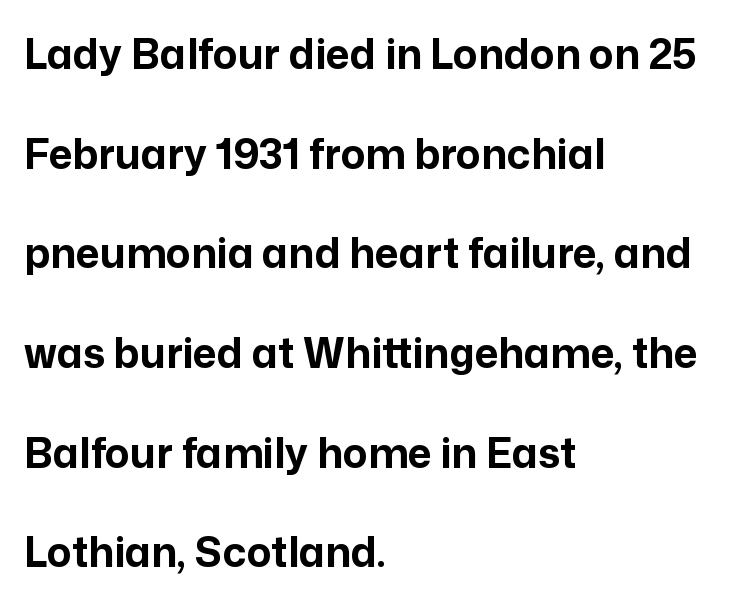
{"serif": "no", "italic": "no", "bold": "yes", "weight": "bold", "width": "normal", "stroke_contrast": "low", "x_height": "medium", "monospaced": "no", "underline": "no", "align": "left", "line_spacing": "loose", "line_spacing_ratio": 2.43, "letter_spacing": "normal", "letter_spacing_em": 0.0, "glyph_px": 41}
